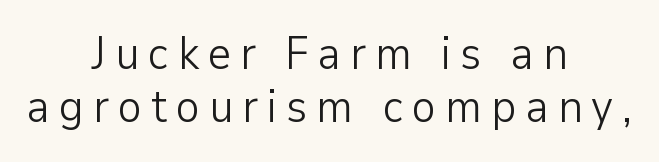
Q: Is the text bold? A: No.
Q: Is the text italic (slanted)? A: No, it is upright.
Q: Is the typeface a serif or a sans-serif typeface? A: Sans-serif.
Q: Is the text underlined? A: No.
Q: How is the paragraph aligned? A: Centered.
Q: Width (condensed, normal, or wide)? A: Normal.
Q: Stroke contrast? A: Low.
Q: x-height? A: Medium.
Q: Monospaced? A: No.
